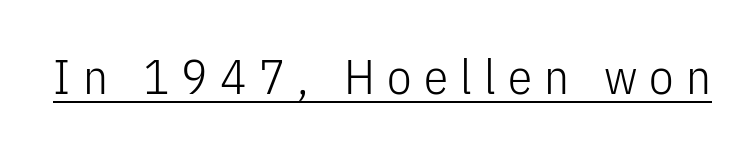
Regarding serifs, this sample does without them. The typeface has the unassuming heft of standard copy or less. The rendering inserts visible extra space after every character. The lettering is marked with a stroke running underneath it.
